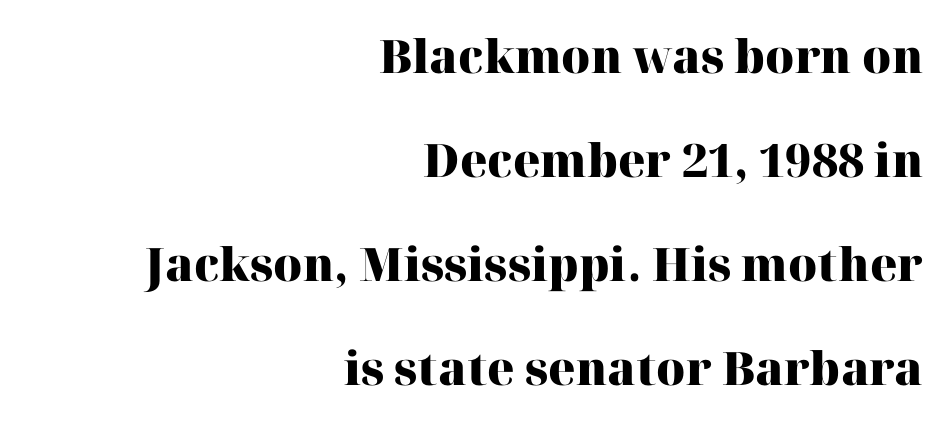
The image shows 46 px heavy serif type, upright; set right-aligned, loose line spacing (2.26x), normal letter spacing, not underlined; high stroke contrast and a medium x-height.
